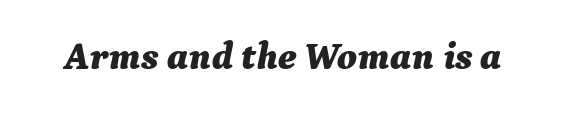
The image shows 38 px bold type, italic (leaning right); set normal letter spacing, not underlined; medium stroke contrast and a medium x-height.
